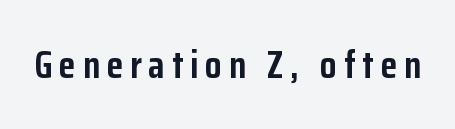
Q: Is the text bold? A: Yes.
Q: Is the text italic (slanted)? A: No, it is upright.
Q: Is the typeface a serif or a sans-serif typeface? A: Sans-serif.
Q: Is the text underlined? A: No.
Q: Width (condensed, normal, or wide)? A: Condensed.
Q: Stroke contrast? A: Low.
Q: x-height? A: Medium.
Q: Monospaced? A: No.
